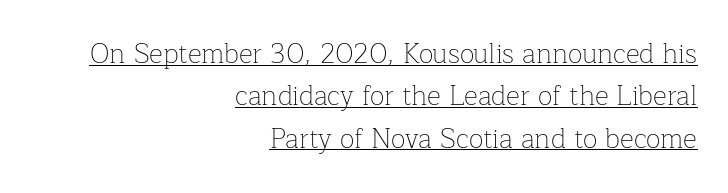
The image shows 27 px text type, upright; set right-aligned, normal line spacing (1.57x), normal letter spacing, underlined.
